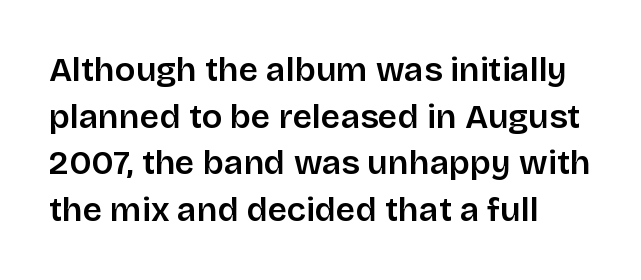
The image shows 34 px sans-serif type, upright; set normal line spacing (1.37x), normal letter spacing, not underlined; low stroke contrast and a large x-height.
